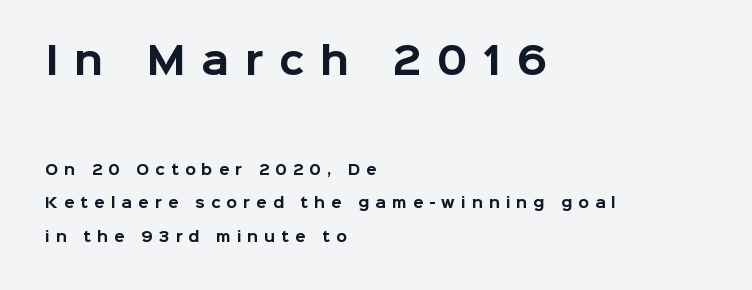
The image shows 37 px bold sans-serif type, upright; set left-aligned, loose line spacing (2.39x), unusually wide letter spacing (+0.43 em), not underlined; the first (top) block is 2.64x larger; low stroke contrast and a medium x-height.
